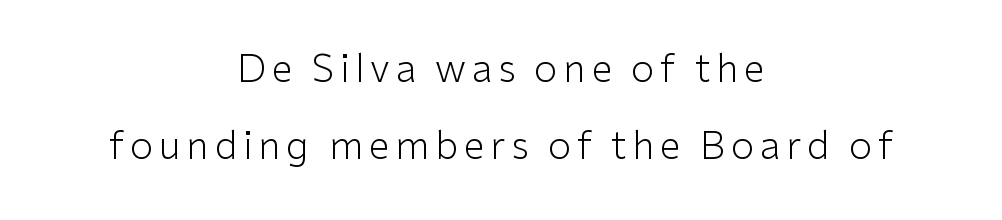
The image shows 38 px light sans-serif type, upright; set centered, loose line spacing (2.02x), not underlined; low stroke contrast and a medium x-height.
